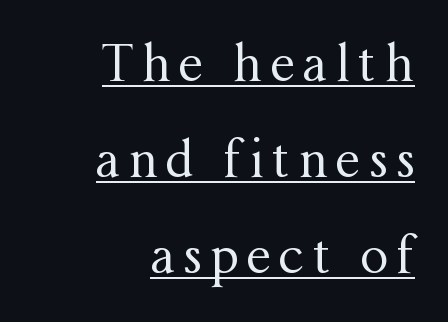
These lines are rendered in a variable-pitch font. These lines were composed using upright roman letters. These glyphs show unthickened strokes, regular width or finer. This block would shrink considerably if given ordinary leading; it's expanded now. Is this a sans? No — the strokes have serifs.
